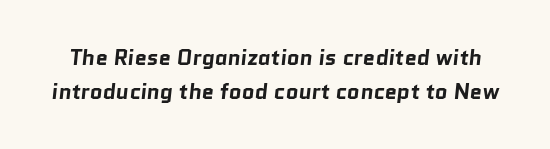
Q: Is the text bold? A: Yes.
Q: Is the text underlined? A: No.
Q: Is the spacing between letters normal or unusually wide? A: Normal.
Q: Is the spacing between lines tight, normal or loose? A: Normal.
